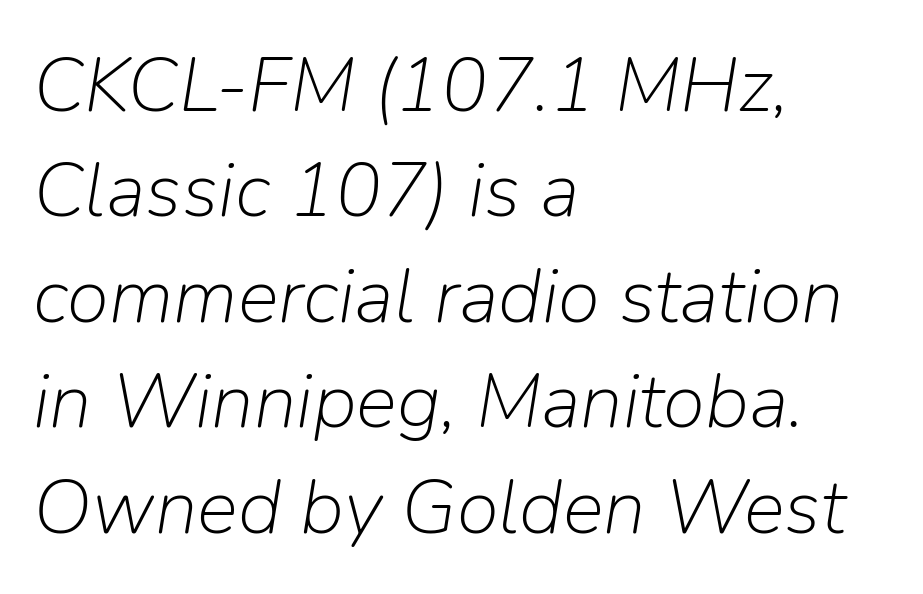
Q: Is the text bold? A: No.
Q: Is the text italic (slanted)? A: Yes, it leans right by about 9 degrees.
Q: Is the text underlined? A: No.
Q: How is the paragraph aligned? A: Left-aligned.
Q: Is the spacing between letters normal or unusually wide? A: Normal.
Q: Is the spacing between lines tight, normal or loose? A: Normal.
Q: Width (condensed, normal, or wide)? A: Normal.
Q: Stroke contrast? A: Low.
Q: x-height? A: Medium.
Q: Monospaced? A: No.
